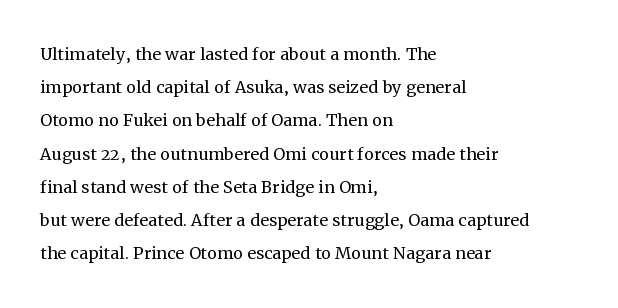
{"italic": "no", "bold": "no", "underline": "no", "align": "left", "line_spacing": "normal", "line_spacing_ratio": 1.51, "letter_spacing": "normal", "letter_spacing_em": 0.0, "glyph_px": 22}
